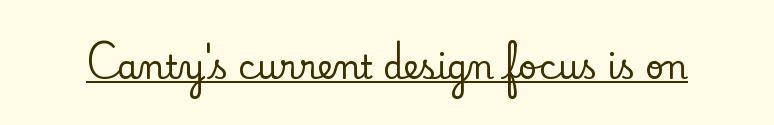
Each word holds together tightly as a unit, with standard inter-letter gaps. A typesetter would label this face a serif. This is underlined copy, the kind a proofreader might mark for attention. Upright lettering throughout. Here the designer chose a conventional face with non-uniform glyph widths.
